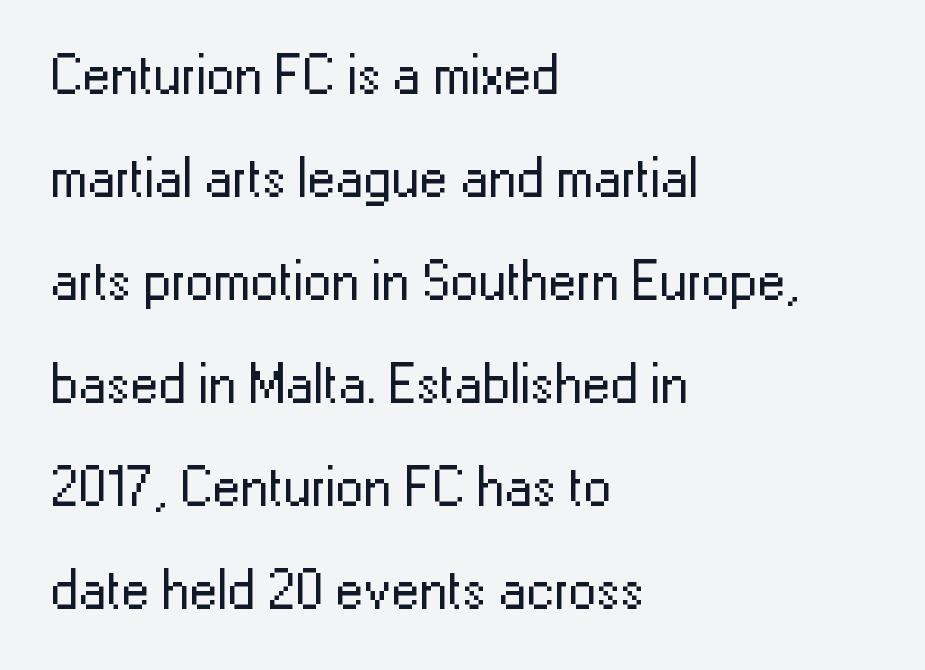
{"serif": "no", "italic": "no", "bold": "no", "weight": "regular", "width": "normal", "stroke_contrast": "low", "x_height": "medium", "monospaced": "no", "underline": "no", "align": "left", "line_spacing_ratio": 1.84, "letter_spacing": "normal", "letter_spacing_em": 0.0, "glyph_px": 56}
